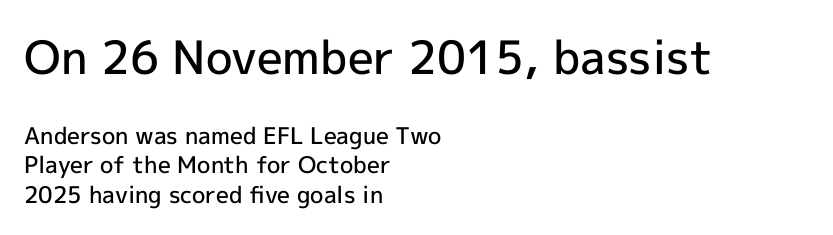
{"serif": "no", "italic": "no", "bold": "semi", "weight": "semibold", "width": "normal", "x_height": "medium", "monospaced": "no", "underline": "no", "align": "left", "line_spacing": "normal", "line_spacing_ratio": 1.27, "letter_spacing": "normal", "letter_spacing_em": 0.0, "larger_block": "first", "size_ratio": 2.0, "glyph_px": 46}
